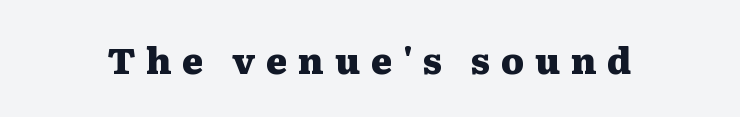
Q: Is the text bold? A: Yes.
Q: Is the text italic (slanted)? A: No, it is upright.
Q: Is the typeface a serif or a sans-serif typeface? A: Serif.
Q: Is the text underlined? A: No.
Q: Is the spacing between letters normal or unusually wide? A: Unusually wide.
Q: Width (condensed, normal, or wide)? A: Wide.
Q: Stroke contrast? A: Medium.
Q: x-height? A: Medium.
Q: Monospaced? A: No.
